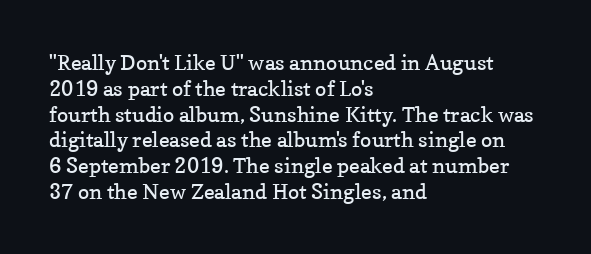
Q: Is the text bold? A: No.
Q: Is the text italic (slanted)? A: No, it is upright.
Q: Is the text underlined? A: No.
Q: How is the paragraph aligned? A: Left-aligned.
Q: Is the spacing between letters normal or unusually wide? A: Normal.
